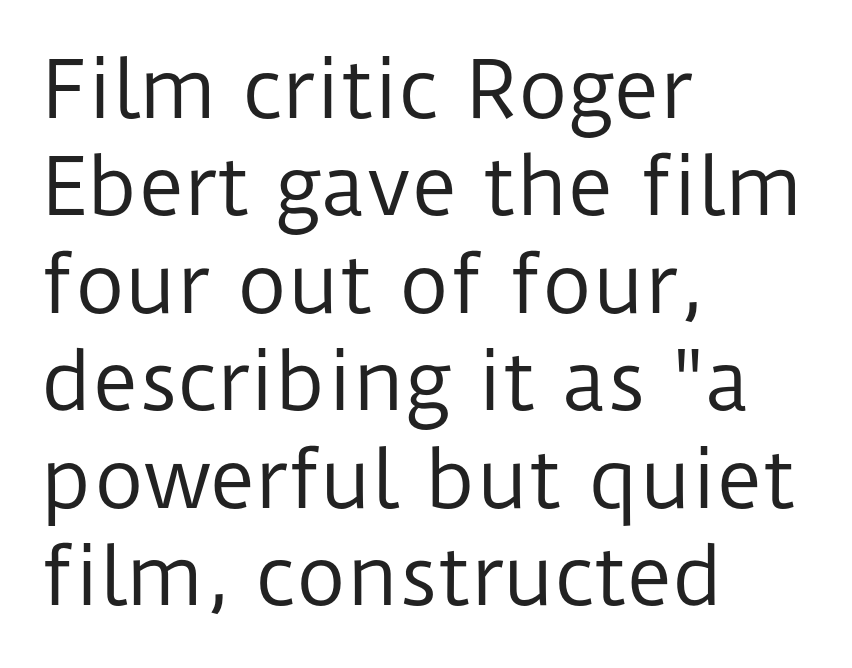
The image shows 78 px regular-weight sans-serif type, upright; set left-aligned, normal line spacing (1.25x), normal letter spacing, not underlined; low stroke contrast and a medium x-height.
